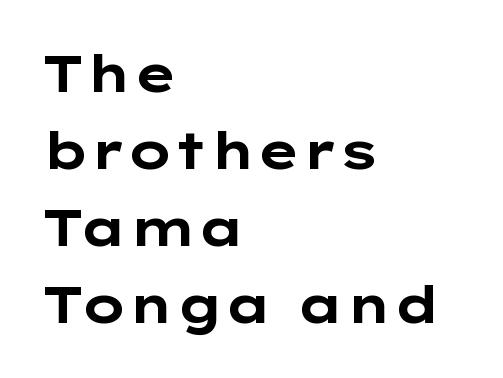
The image shows 51 px bold, wide sans-serif type, upright; set left-aligned, normal line spacing (1.51x), normal letter spacing, not underlined; low stroke contrast and a medium x-height.
